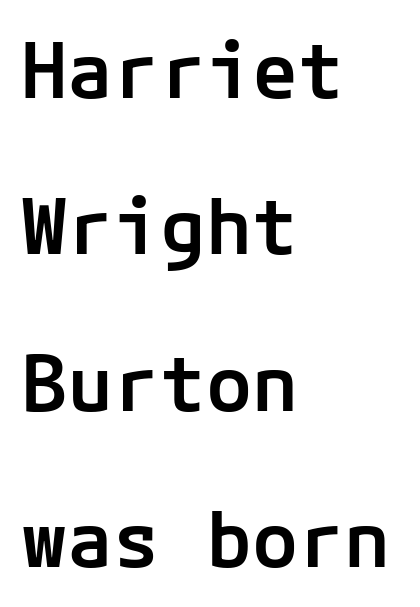
The image shows 77 px semibold sans-serif type, upright; set left-aligned, loose line spacing (2.03x), normal letter spacing, not underlined; low stroke contrast and a medium x-height.
